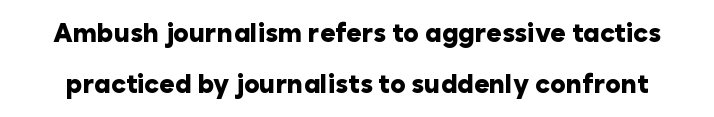
A dark, heavy texture on the line: the type is bold. Is there any slant? The stems are plumb. Type without underlining. What stands out about the letter spacing? Nothing — it is the standard amount. Airy leading.
